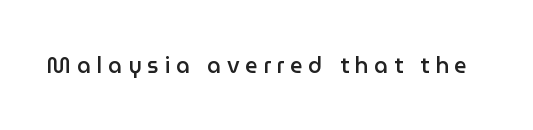
{"italic": "no", "bold": "semi", "underline": "no", "letter_spacing": "wide", "letter_spacing_em": 0.26, "glyph_px": 22}
